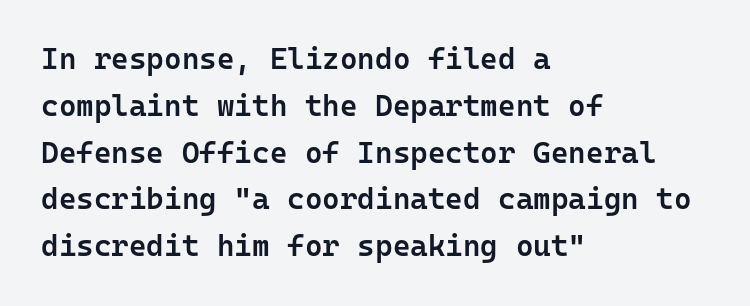
{"serif": "no", "italic": "no", "bold": "semi", "weight": "semibold", "width": "normal", "stroke_contrast": "low", "x_height": "medium", "monospaced": "yes", "underline": "no", "align": "left", "line_spacing": "normal", "line_spacing_ratio": 1.56, "letter_spacing": "normal", "letter_spacing_em": 0.0, "glyph_px": 30}
